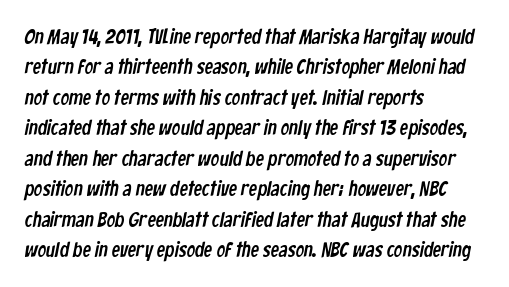
In CSS terms this would be text-align: left. Quick note: interline space is typical. Students, note that the glyphs here touch the page at normal intervals. This rendering features lettering with no underline.
